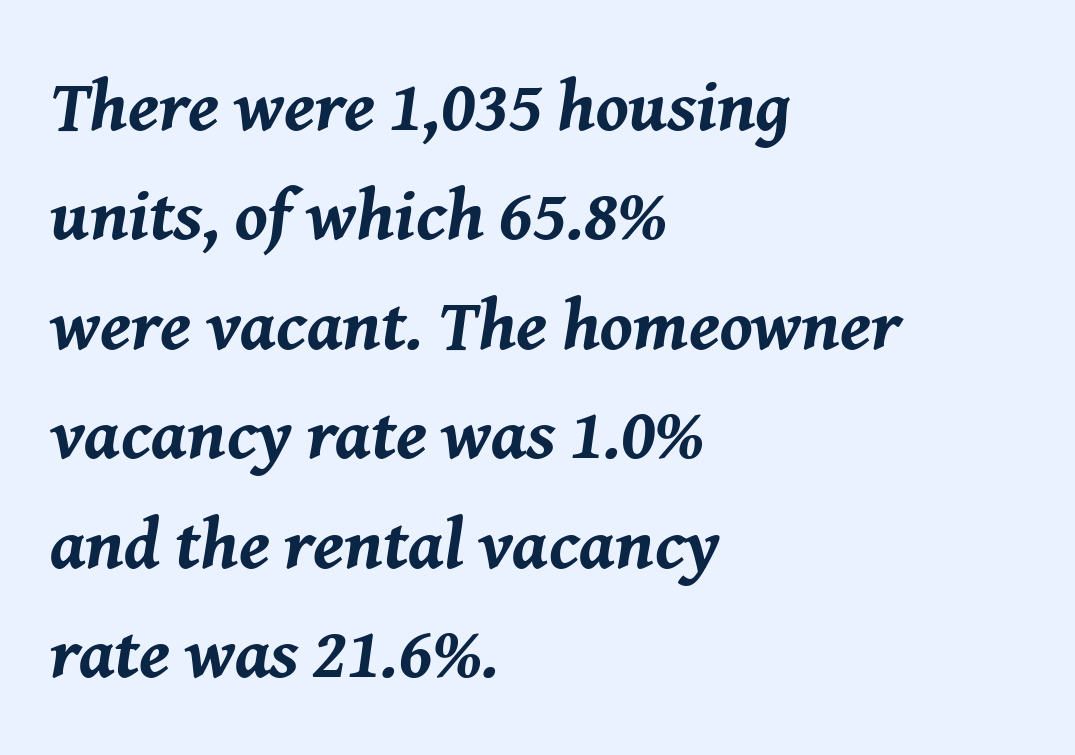
Each word holds together tightly as a unit, with standard inter-letter gaps. Looking at the ascenders, they clearly lean. The lines are quadded left. The passage shown is typed in a proportional face where columns would drift. Rule under the text: the space is simply empty.
